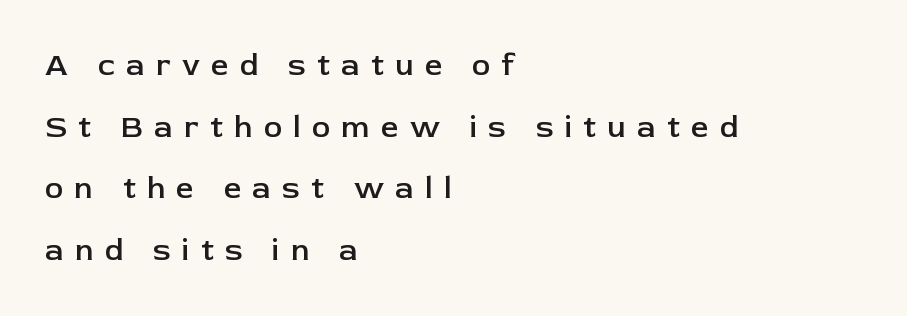
Q: Is the text bold? A: Semi-bold.
Q: Is the text italic (slanted)? A: No, it is upright.
Q: Is the typeface a serif or a sans-serif typeface? A: Sans-serif.
Q: Is the text underlined? A: No.
Q: How is the paragraph aligned? A: Left-aligned.
Q: Is the spacing between letters normal or unusually wide? A: Unusually wide.
Q: Is the spacing between lines tight, normal or loose? A: Loose.
Q: Width (condensed, normal, or wide)? A: Normal.
Q: Stroke contrast? A: Low.
Q: x-height? A: Medium.
Q: Monospaced? A: No.
